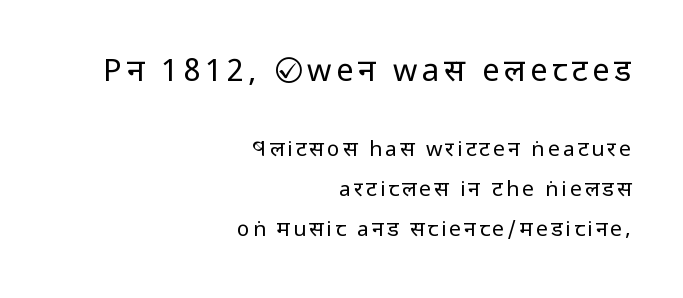
Q: Is the text bold? A: No.
Q: Is the text italic (slanted)? A: No, it is upright.
Q: Is the typeface a serif or a sans-serif typeface? A: Sans-serif.
Q: Is the text underlined? A: No.
Q: How is the paragraph aligned? A: Right-aligned.
Q: Is the spacing between lines tight, normal or loose? A: Loose.
Q: Which block of text is set in a larger size, the first (top) or the second (bottom)? A: The first (top) one.
Q: Width (condensed, normal, or wide)? A: Condensed.
Q: Stroke contrast? A: Low.
Q: x-height? A: Large.
Q: Monospaced? A: No.
